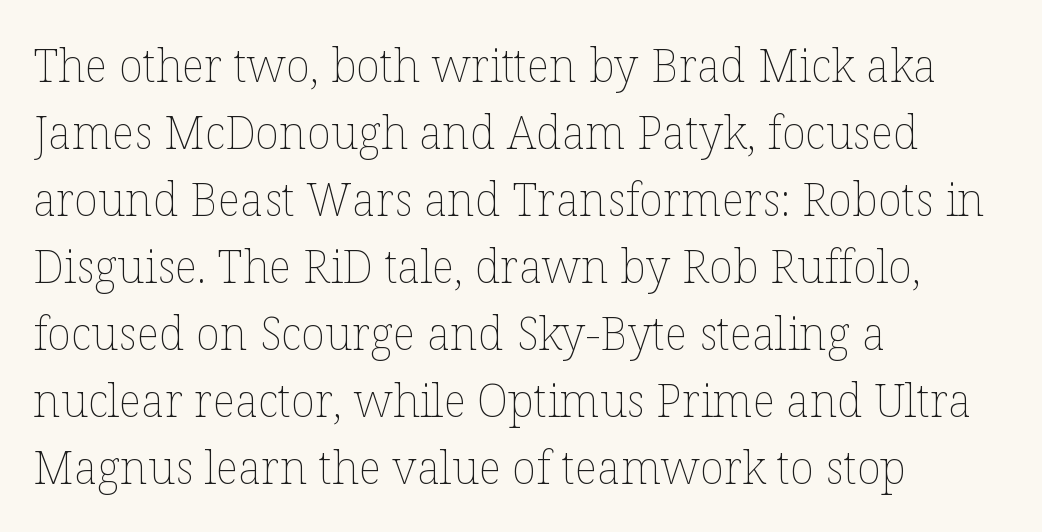
Students, observe: this is what conventionally led text looks like. Posture: vertical. This is not heavy type; no bold has been used. All the whitespace from short lines collects on the right. Letter spacing: default.
